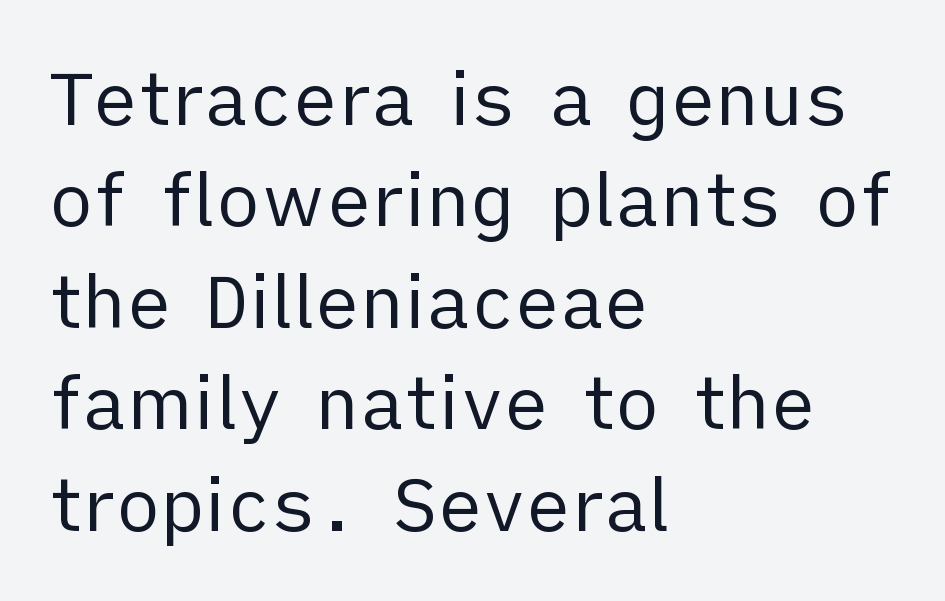
{"serif": "no", "italic": "no", "bold": "no", "weight": "regular", "width": "normal", "stroke_contrast": "low", "x_height": "medium", "monospaced": "no", "underline": "no", "align": "left", "line_spacing": "normal", "line_spacing_ratio": 1.37, "letter_spacing": "normal", "letter_spacing_em": 0.0, "glyph_px": 74}
